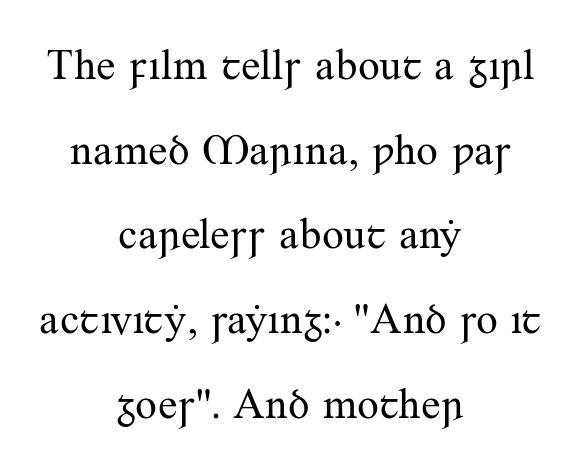
Plain, unruled lines of type. This sample uses a serif face. These lines stand farther apart than default settings would place them. Style check: upright. Observe the ordinary spacing: letters are neighbours, not strangers.
